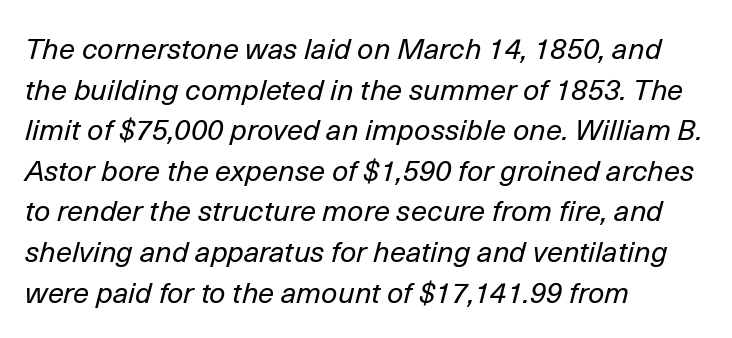
Q: Is the text bold? A: No.
Q: Is the text italic (slanted)? A: Yes, it leans right by about 14 degrees.
Q: Is the text underlined? A: No.
Q: How is the paragraph aligned? A: Left-aligned.
Q: Is the spacing between letters normal or unusually wide? A: Normal.
Q: Is the spacing between lines tight, normal or loose? A: Normal.
Q: Width (condensed, normal, or wide)? A: Normal.
Q: Stroke contrast? A: Low.
Q: x-height? A: Medium.
Q: Monospaced? A: No.
